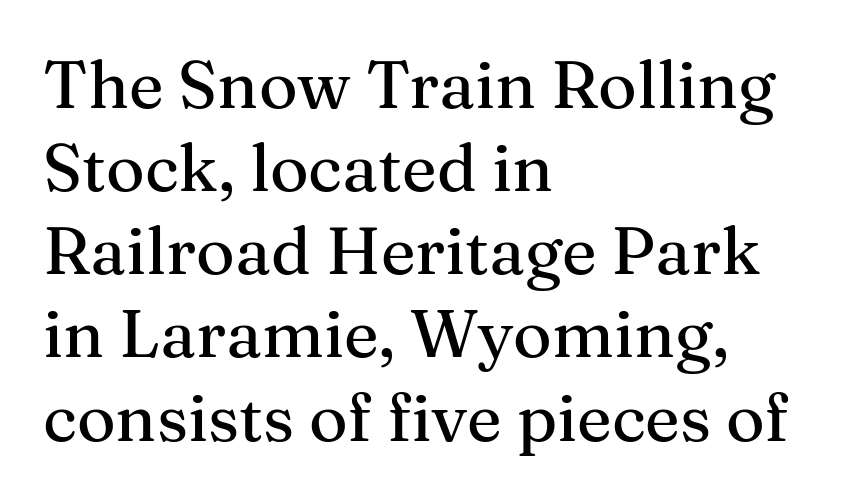
The image shows 66 px serif type, upright; set left-aligned, normal line spacing (1.26x), normal letter spacing, not underlined; medium stroke contrast and a medium x-height.
